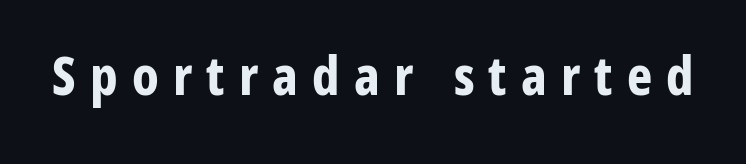
Q: Is the text bold? A: Yes.
Q: Is the text italic (slanted)? A: No, it is upright.
Q: Is the typeface a serif or a sans-serif typeface? A: Sans-serif.
Q: Is the text underlined? A: No.
Q: Is the spacing between letters normal or unusually wide? A: Unusually wide.
Q: Width (condensed, normal, or wide)? A: Condensed.
Q: Stroke contrast? A: Low.
Q: x-height? A: Medium.
Q: Monospaced? A: No.
